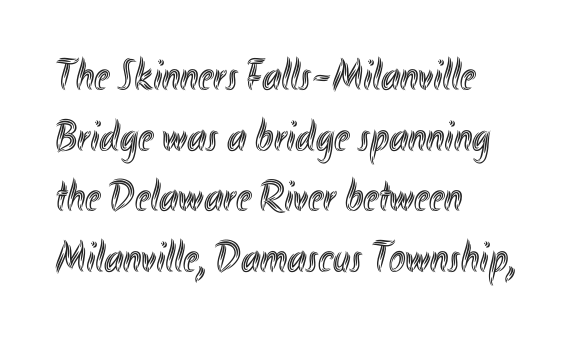
Q: Is the text italic (slanted)? A: Yes.
Q: Is the text underlined? A: No.
Q: How is the paragraph aligned? A: Left-aligned.
Q: Is the spacing between letters normal or unusually wide? A: Normal.
Q: Is the spacing between lines tight, normal or loose? A: Normal.
Q: Width (condensed, normal, or wide)? A: Condensed.
Q: x-height? A: Small.
Q: Monospaced? A: No.
